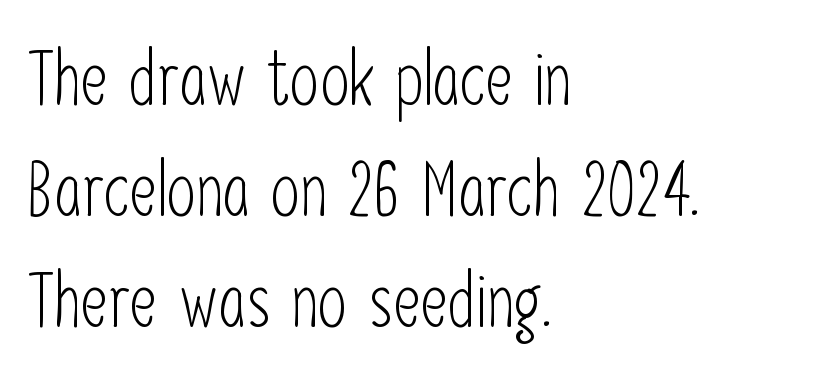
The image shows 75 px light, condensed sans-serif type, upright; set left-aligned, normal line spacing (1.48x), normal letter spacing, not underlined; low stroke contrast and a medium x-height.
